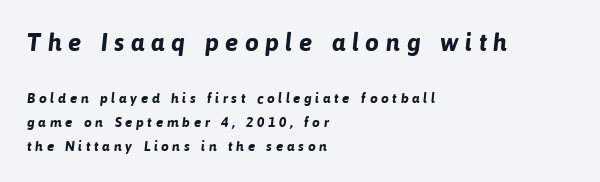
Q: Is the text bold? A: Yes.
Q: Is the text underlined? A: No.
Q: How is the paragraph aligned? A: Left-aligned.
Q: Is the spacing between letters normal or unusually wide? A: Unusually wide.
Q: Is the spacing between lines tight, normal or loose? A: Normal.
Q: Which block of text is set in a larger size, the first (top) or the second (bottom)? A: The first (top) one.
